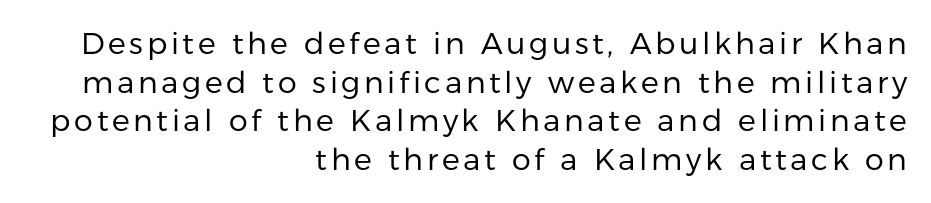
Q: Is the text bold? A: No.
Q: Is the text italic (slanted)? A: No, it is upright.
Q: Is the typeface a serif or a sans-serif typeface? A: Sans-serif.
Q: Is the text underlined? A: No.
Q: How is the paragraph aligned? A: Right-aligned.
Q: Is the spacing between lines tight, normal or loose? A: Normal.
Q: Width (condensed, normal, or wide)? A: Normal.
Q: Stroke contrast? A: Low.
Q: x-height? A: Medium.
Q: Monospaced? A: No.
